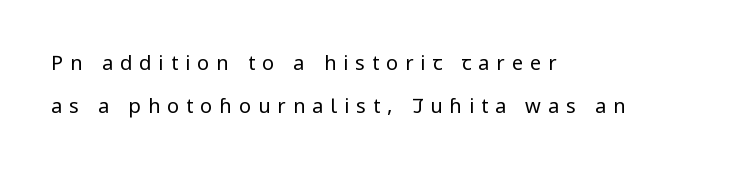
Descenders are the only things crossing below the line. The axis of the letterforms is exactly vertical. Is there much room between lines? Yes — plenty of vertical air separates them. Does the copy run flush right? No — it runs flush left. Tracking value appears strongly positive — letters spread wide. The font sits on the lighter half of the weight spectrum, regular included.
